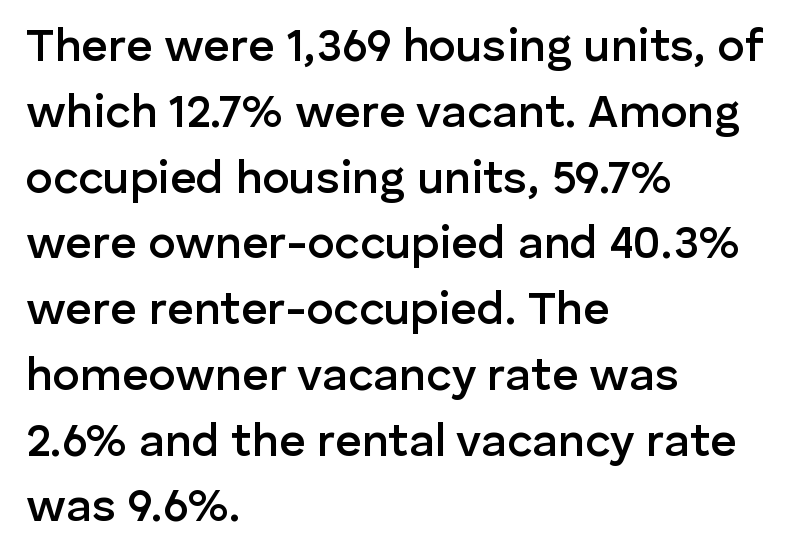
Q: Is the text bold? A: Semi-bold.
Q: Is the text italic (slanted)? A: No, it is upright.
Q: Is the typeface a serif or a sans-serif typeface? A: Sans-serif.
Q: Is the text underlined? A: No.
Q: How is the paragraph aligned? A: Left-aligned.
Q: Is the spacing between letters normal or unusually wide? A: Normal.
Q: Is the spacing between lines tight, normal or loose? A: Normal.
Q: Width (condensed, normal, or wide)? A: Normal.
Q: Stroke contrast? A: Low.
Q: x-height? A: Medium.
Q: Monospaced? A: No.
